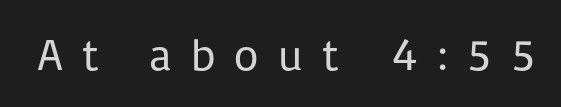
{"serif": "no", "italic": "no", "bold": "no", "weight": "regular", "width": "normal", "stroke_contrast": "low", "x_height": "medium", "monospaced": "no", "underline": "no", "letter_spacing": "wide", "letter_spacing_em": 0.39, "glyph_px": 45}
